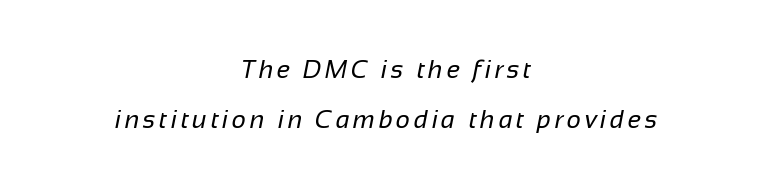
{"bold": "no", "underline": "no", "align": "center", "line_spacing": "loose", "line_spacing_ratio": 2.01, "glyph_px": 25}
